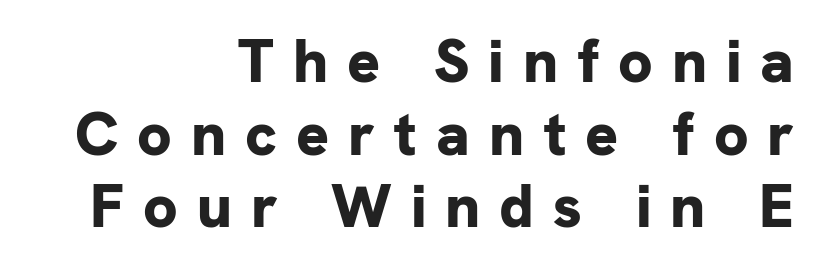
The image shows 61 px bold sans-serif type, upright; set right-aligned, line spacing 1.19x, unusually wide letter spacing (+0.31 em), not underlined; low stroke contrast and a medium x-height.
